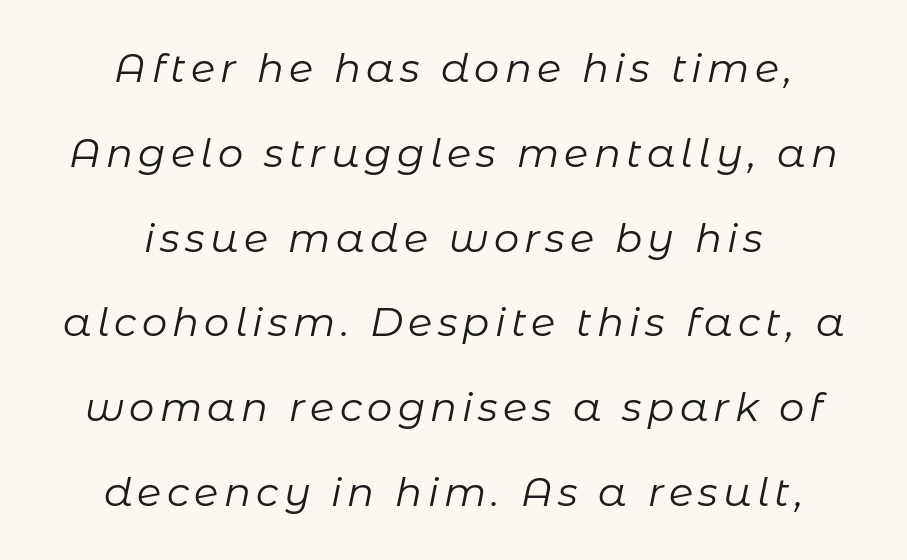
Q: Is the text bold? A: No.
Q: Is the text italic (slanted)? A: Yes, it leans right by about 11 degrees.
Q: Is the text underlined? A: No.
Q: How is the paragraph aligned? A: Centered.
Q: Is the spacing between lines tight, normal or loose? A: Loose.
Q: Width (condensed, normal, or wide)? A: Normal.
Q: Stroke contrast? A: Low.
Q: x-height? A: Medium.
Q: Monospaced? A: No.
